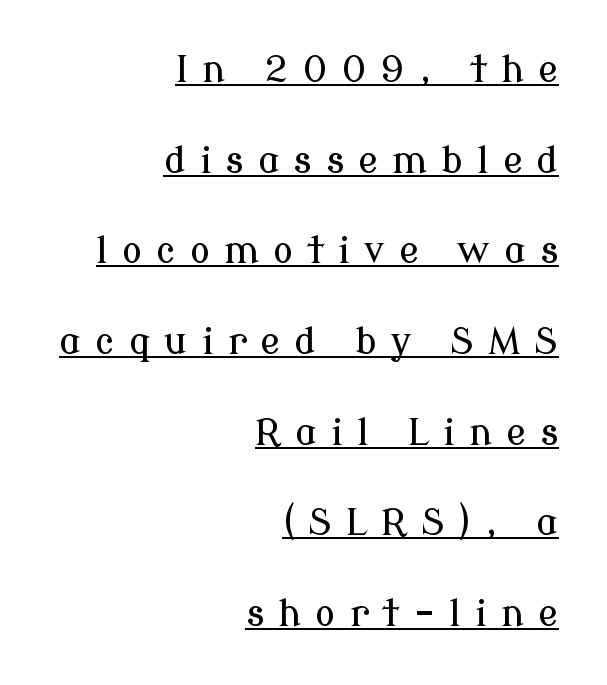
The image shows 37 px serif type, upright; set right-aligned, loose line spacing (2.45x), unusually wide letter spacing (+0.38 em), underlined; low stroke contrast and a medium x-height.
